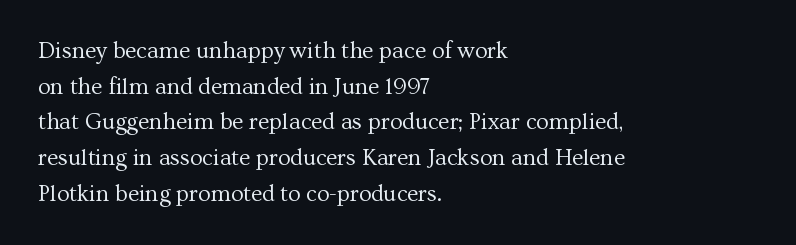
Q: Is the text bold? A: No.
Q: Is the text italic (slanted)? A: No, it is upright.
Q: Is the text underlined? A: No.
Q: How is the paragraph aligned? A: Left-aligned.
Q: Is the spacing between letters normal or unusually wide? A: Normal.
Q: Is the spacing between lines tight, normal or loose? A: Normal.
